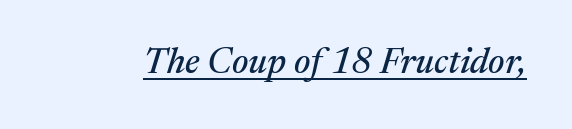
{"serif": "yes", "italic": "yes", "lean": "right", "slant_degrees": 17, "width": "normal", "stroke_contrast": "medium", "x_height": "medium", "monospaced": "no", "underline": "yes", "letter_spacing": "normal", "letter_spacing_em": 0.0, "glyph_px": 36}
